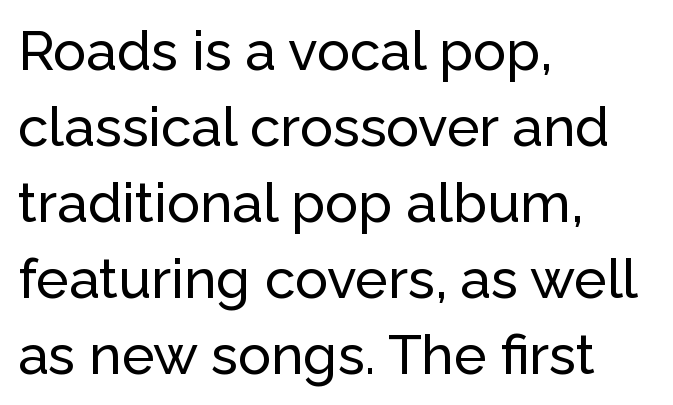
The designer went with a sans here, leaving each stem footless. This sample has the flowing, uneven cadence of proportional lettering. Tall strokes in this sample are plumb rather than angled. Honestly, there is no underline to notice here at all. The space between consecutive lines is moderate.
